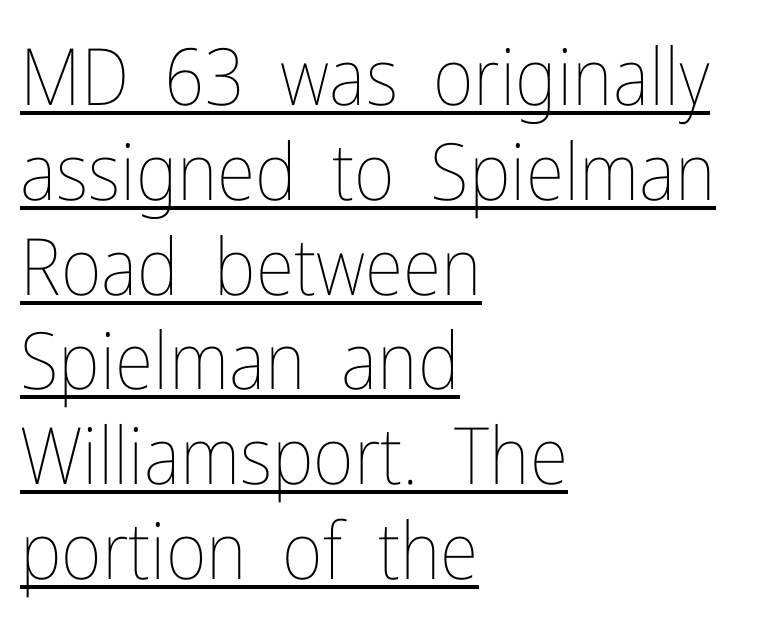
The letters stand straight up with perfectly vertical stems. Nothing heavy about these letters — not bold at all. Typeset ragged right — the left edge is the straight one. Each line of the rendering has a horizontal stroke beneath the glyphs. The letters advance in unequal steps, a hallmark of proportional type.
